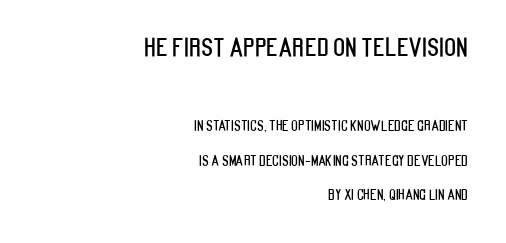
The image shows 25 px text type, upright; set right-aligned, loose line spacing (2.48x), normal letter spacing, not underlined; the first (top) block is 1.79x larger.
